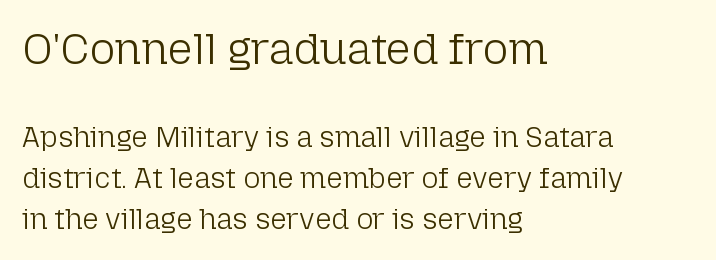
The image shows 44 px light sans-serif type, upright; set left-aligned, normal line spacing (1.41x), normal letter spacing, not underlined; the first (top) block is 1.52x larger; low stroke contrast and a medium x-height.
